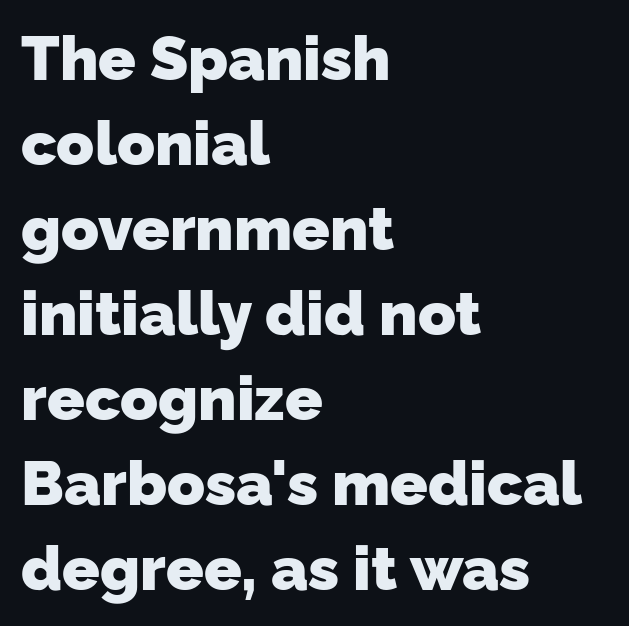
{"serif": "no", "bold": "yes", "weight": "heavy", "width": "normal", "stroke_contrast": "low", "x_height": "medium", "monospaced": "no", "underline": "no", "align": "left", "line_spacing": "normal", "line_spacing_ratio": 1.37, "letter_spacing": "normal", "letter_spacing_em": 0.0, "glyph_px": 62}
